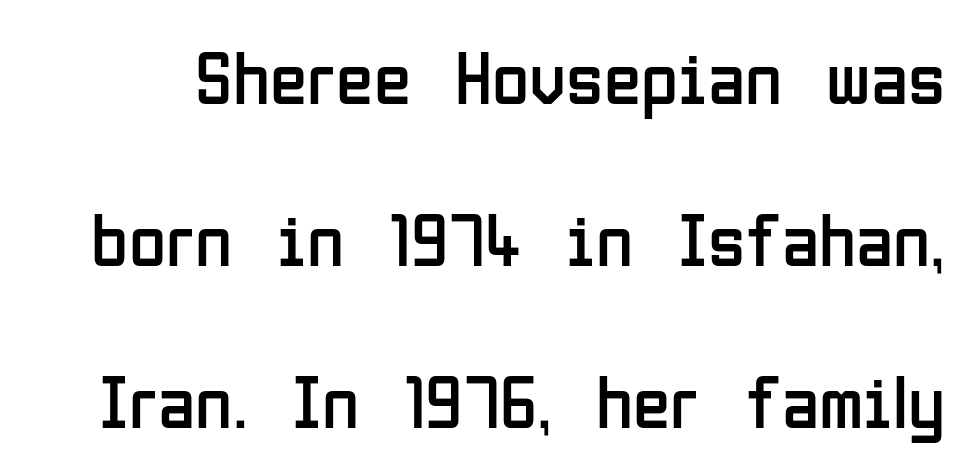
If you drew a line through each stem, it would be perfectly vertical. In terms of leading, this rendering errs on the spacious side. Check under the words: just untouched page. Unbolded letterforms with no extra heft. The rendering uses natural spacing where letterforms have individual widths.
